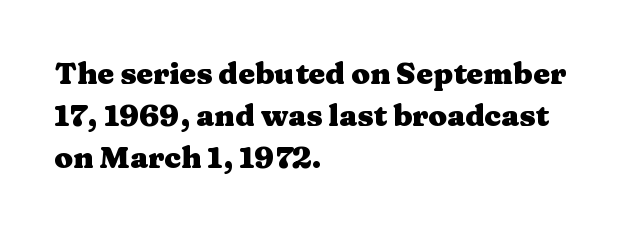
{"serif": "yes", "italic": "no", "bold": "yes", "weight": "heavy", "width": "wide", "stroke_contrast": "medium", "x_height": "medium", "monospaced": "no", "underline": "no", "align": "left", "line_spacing": "normal", "line_spacing_ratio": 1.4, "letter_spacing": "normal", "letter_spacing_em": 0.0, "glyph_px": 30}
